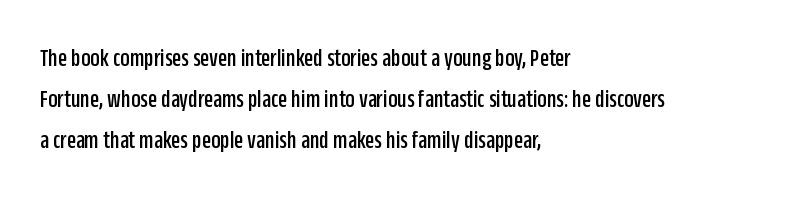
The image shows 26 px text type, upright; set left-aligned, normal line spacing (1.57x), normal letter spacing, not underlined.
